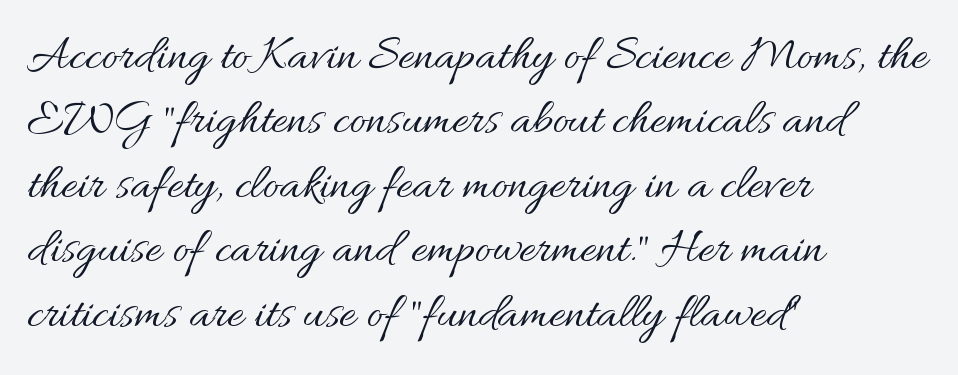
These lines stack with their left ends in a neat column. Letter spacing: default. Regular leading.
